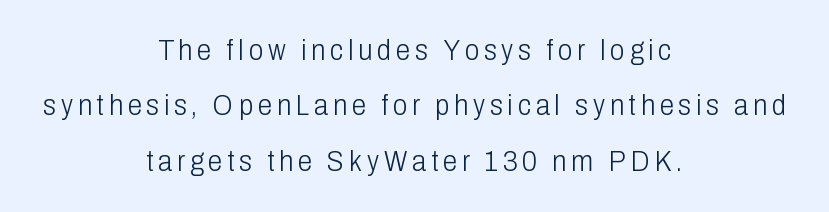
The image shows 29 px light, condensed sans-serif type, upright; set centered, loose line spacing (1.91x), not underlined; low stroke contrast and a medium x-height.
